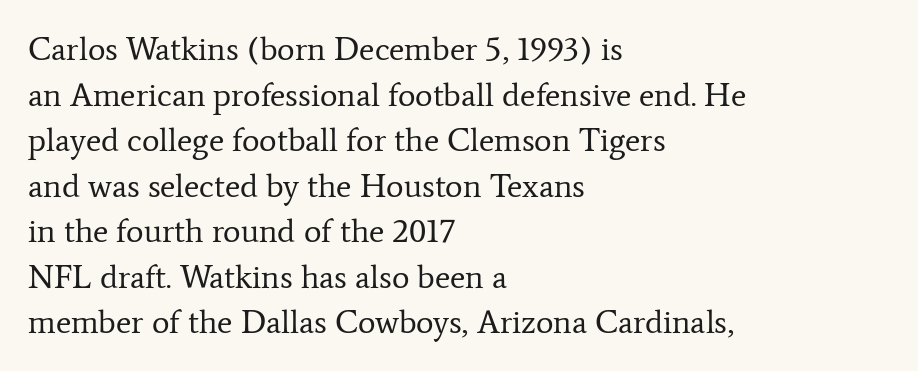
The image shows 33 px regular-weight serif type, upright; set left-aligned, normal line spacing (1.38x), normal letter spacing, not underlined; low stroke contrast and a medium x-height.
